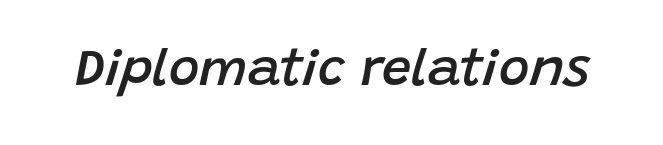
Q: Is the text bold? A: Semi-bold.
Q: Is the text italic (slanted)? A: Yes, it leans right by about 15 degrees.
Q: Is the text underlined? A: No.
Q: Is the spacing between letters normal or unusually wide? A: Normal.
Q: Width (condensed, normal, or wide)? A: Normal.
Q: Stroke contrast? A: Low.
Q: x-height? A: Large.
Q: Monospaced? A: No.
